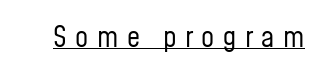
The image shows 29 px regular-weight, condensed sans-serif type, upright; set unusually wide letter spacing (+0.29 em), underlined; low stroke contrast and a medium x-height.
